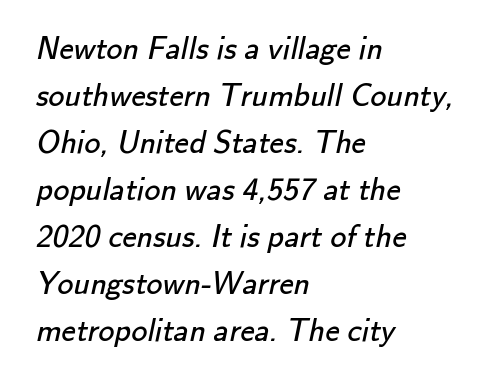
The image shows 32 px regular-weight sans-serif type; set left-aligned, normal line spacing (1.47x), normal letter spacing, not underlined; low stroke contrast and a small x-height.
